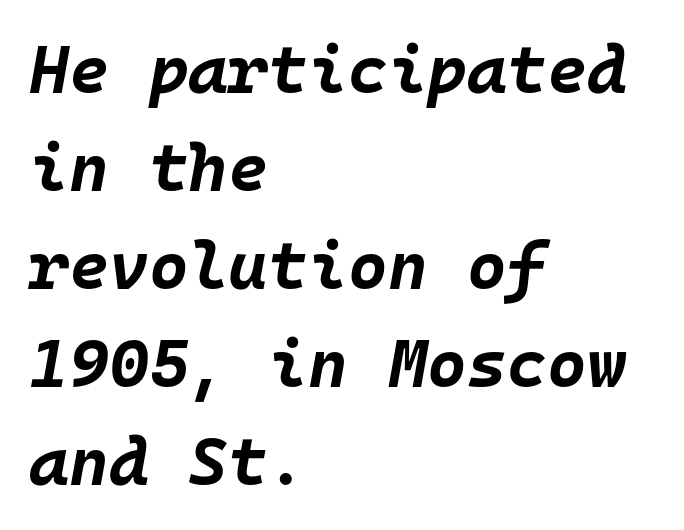
Q: Is the text bold? A: Yes.
Q: Is the text italic (slanted)? A: Yes, it leans right by about 10 degrees.
Q: Is the text underlined? A: No.
Q: How is the paragraph aligned? A: Left-aligned.
Q: Is the spacing between letters normal or unusually wide? A: Normal.
Q: Is the spacing between lines tight, normal or loose? A: Normal.
Q: Width (condensed, normal, or wide)? A: Normal.
Q: Stroke contrast? A: Low.
Q: x-height? A: Large.
Q: Monospaced? A: Yes.
